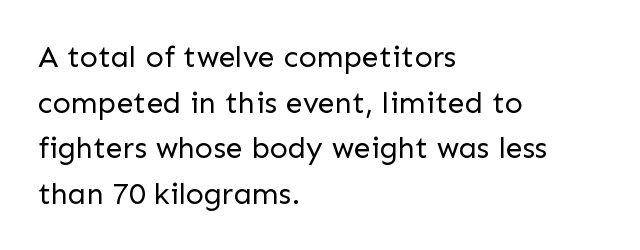
Q: Is the text bold? A: No.
Q: Is the text italic (slanted)? A: No, it is upright.
Q: Is the typeface a serif or a sans-serif typeface? A: Sans-serif.
Q: Is the text underlined? A: No.
Q: How is the paragraph aligned? A: Left-aligned.
Q: Is the spacing between letters normal or unusually wide? A: Normal.
Q: Is the spacing between lines tight, normal or loose? A: Normal.
Q: Width (condensed, normal, or wide)? A: Normal.
Q: Stroke contrast? A: Low.
Q: x-height? A: Medium.
Q: Monospaced? A: No.
